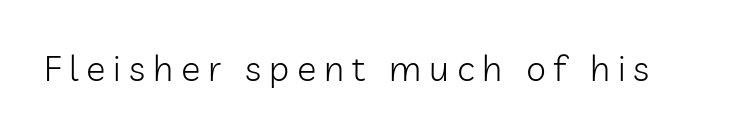
The image shows 36 px light sans-serif type, upright; set unusually wide letter spacing (+0.22 em), not underlined; low stroke contrast and a medium x-height.
